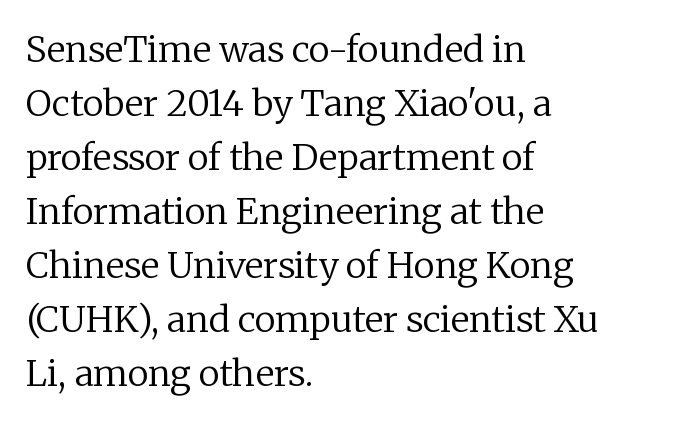
Q: Is the text bold? A: No.
Q: Is the text italic (slanted)? A: No, it is upright.
Q: Is the typeface a serif or a sans-serif typeface? A: Serif.
Q: Is the text underlined? A: No.
Q: How is the paragraph aligned? A: Left-aligned.
Q: Is the spacing between letters normal or unusually wide? A: Normal.
Q: Is the spacing between lines tight, normal or loose? A: Normal.
Q: Width (condensed, normal, or wide)? A: Normal.
Q: Stroke contrast? A: Low.
Q: x-height? A: Medium.
Q: Monospaced? A: No.
